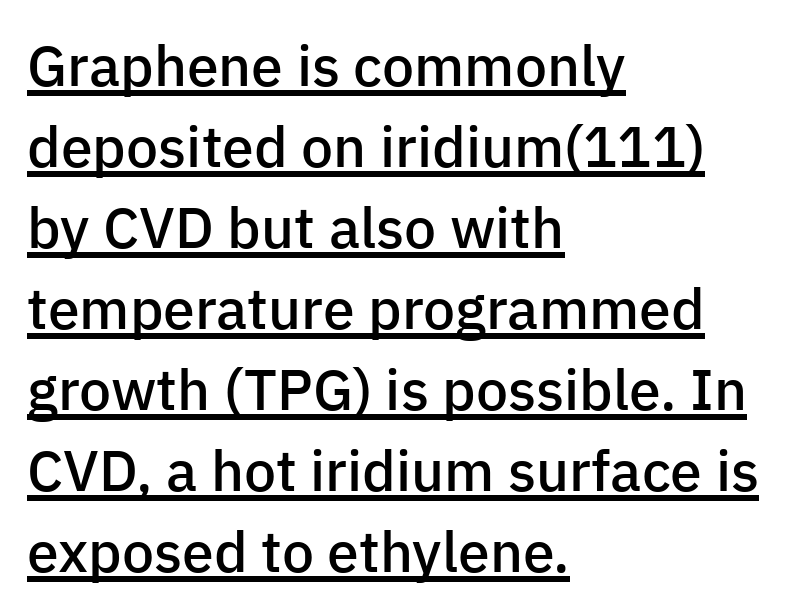
The image shows 57 px semibold sans-serif type, upright; set left-aligned, normal line spacing (1.42x), normal letter spacing, underlined; low stroke contrast and a medium x-height.
